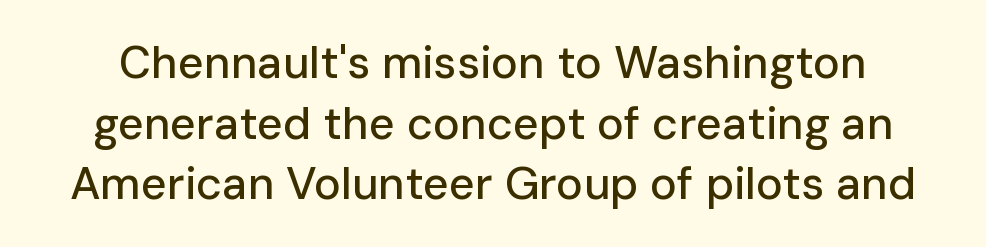
The image shows 45 px sans-serif type, upright; set normal line spacing (1.35x), normal letter spacing, not underlined; low stroke contrast and a medium x-height.
